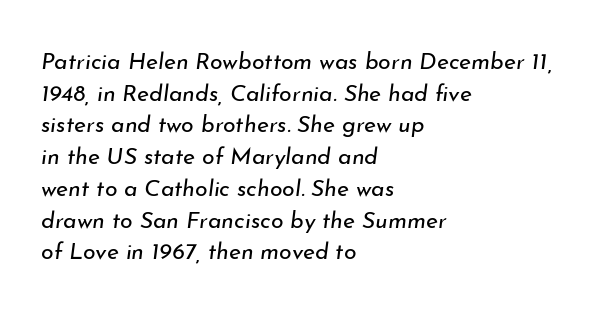
{"italic": "yes", "lean": "right", "slant_degrees": 7, "bold": "no", "underline": "no", "align": "left", "line_spacing": "normal", "line_spacing_ratio": 1.38, "letter_spacing": "normal", "letter_spacing_em": 0.0, "glyph_px": 23}
